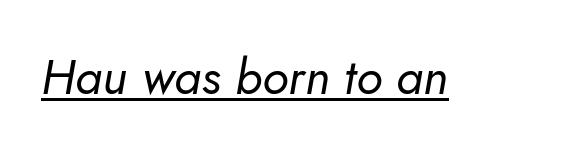
The face used here is proportionally spaced, like ordinary book or web type. Check the space under the baseline: a stroke is drawn there. Observe the lean: these are italic letterforms. Stroke thickness stays within the range of a standard reading face or lighter. This sample uses plain, unmodified letter spacing.
